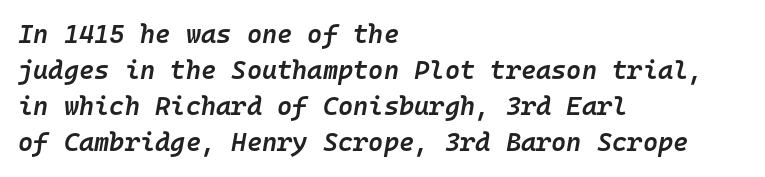
The image shows 26 px text type, italic (leaning right); set left-aligned, normal line spacing (1.39x), normal letter spacing, not underlined.
